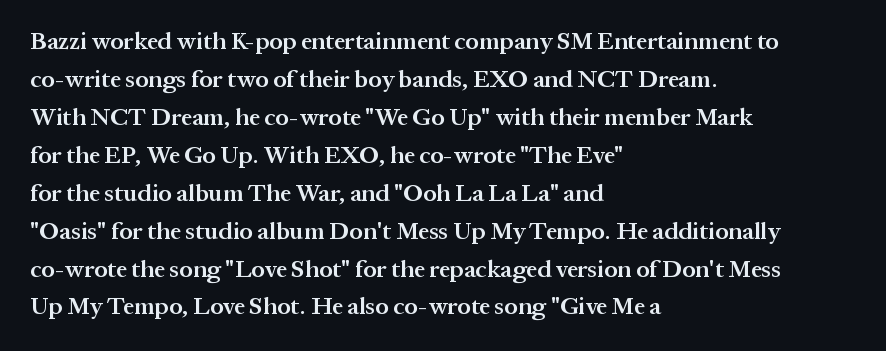
Type without underlining. The rendering keeps characters at their native spacing. It's the straight-up-and-down kind of type. Honestly, the row spacing looks completely unremarkable. One-word summary of the alignment: left. Semibold letterforms, between regular and bold.
